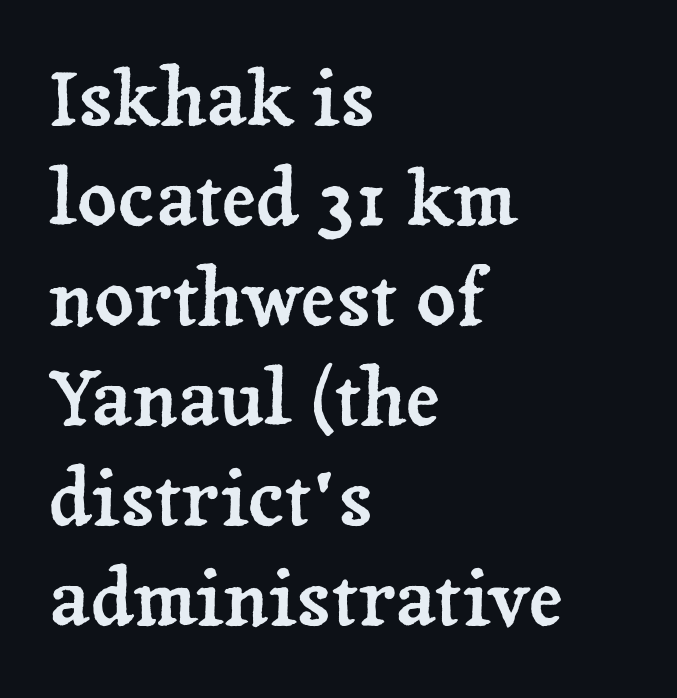
{"serif": "yes", "italic": "no", "width": "normal", "stroke_contrast": "low", "x_height": "medium", "monospaced": "no", "underline": "no", "align": "left", "line_spacing": "normal", "line_spacing_ratio": 1.3, "letter_spacing": "normal", "letter_spacing_em": 0.0, "glyph_px": 77}
